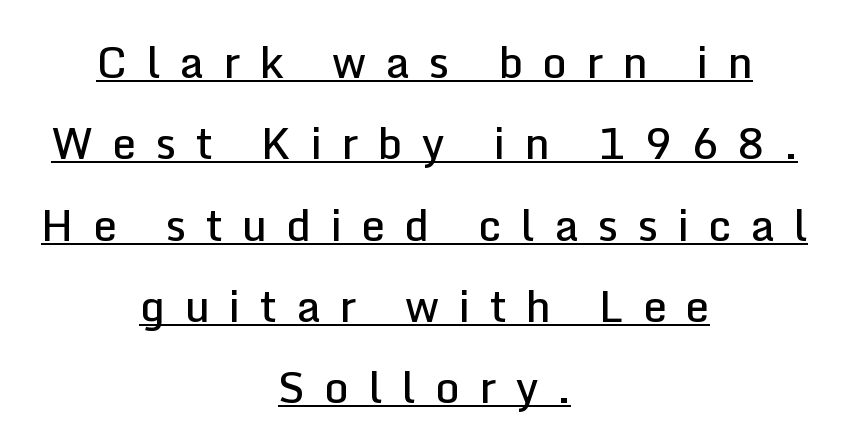
The image shows 43 px semibold sans-serif type, upright; set centered, line spacing 1.89x, unusually wide letter spacing (+0.44 em), underlined; low stroke contrast and a medium x-height.
